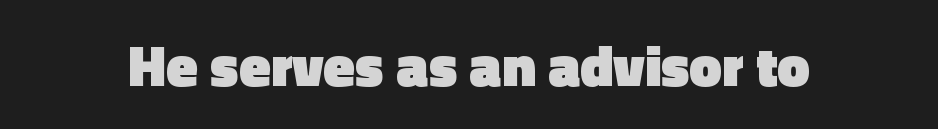
{"serif": "no", "italic": "no", "bold": "yes", "weight": "heavy", "width": "normal", "x_height": "medium", "monospaced": "no", "underline": "no", "letter_spacing": "normal", "letter_spacing_em": 0.0, "glyph_px": 58}
